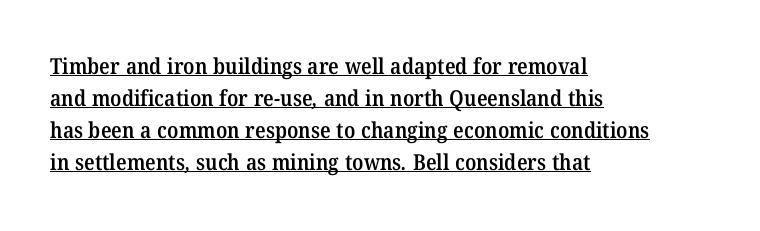
Q: Is the text bold? A: Semi-bold.
Q: Is the text underlined? A: Yes.
Q: How is the paragraph aligned? A: Left-aligned.
Q: Is the spacing between letters normal or unusually wide? A: Normal.
Q: Is the spacing between lines tight, normal or loose? A: Normal.
